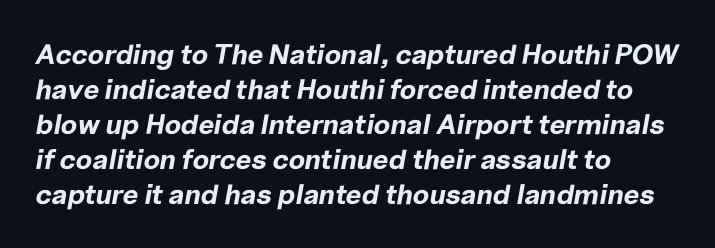
Proportional: the letters do not fall into vertical columns. The words here are not underlined. Notice how the passage keeps a crisp vertical edge on the left only. Students, this is bold: see how much ink each stroke carries. Characters are canted at an angle relative to the baseline's perpendicular. Students, note that the glyphs here touch the page at normal intervals.
